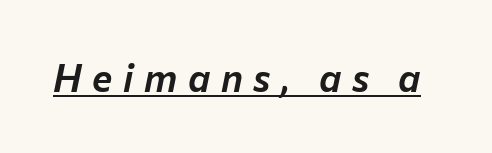
Q: Is the text italic (slanted)? A: Yes, it leans right by about 12 degrees.
Q: Is the text underlined? A: Yes.
Q: Is the spacing between letters normal or unusually wide? A: Unusually wide.
Q: Width (condensed, normal, or wide)? A: Normal.
Q: Stroke contrast? A: Low.
Q: x-height? A: Medium.
Q: Monospaced? A: No.
